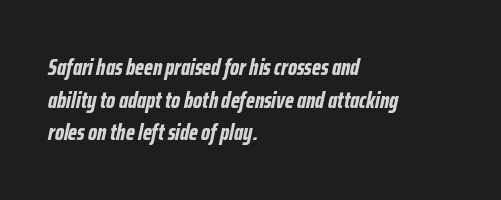
How are the letters spaced? Ordinarily, with no added tracking. Beneath every word, the page is bare. Is the block centered? No — it sits flush against the left margin. Rows of type keep a routine distance in the vertical direction. The characters look thick and weighty, a clear bold.
